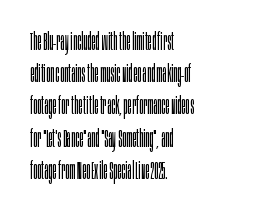
{"italic": "no", "bold": "no", "underline": "no", "align": "left", "line_spacing": "normal", "line_spacing_ratio": 1.29, "letter_spacing": "normal", "letter_spacing_em": 0.0, "glyph_px": 25}
